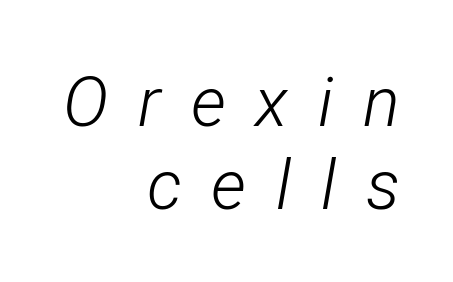
The rendering uses natural spacing where letterforms have individual widths. There is plenty of visible air inserted between adjacent glyphs. A clean baseline with only descenders dipping below it. The text block is weighted toward the right margin, trailing off unevenly leftward. No letter is thick-stroked: the sample isn't bold.
